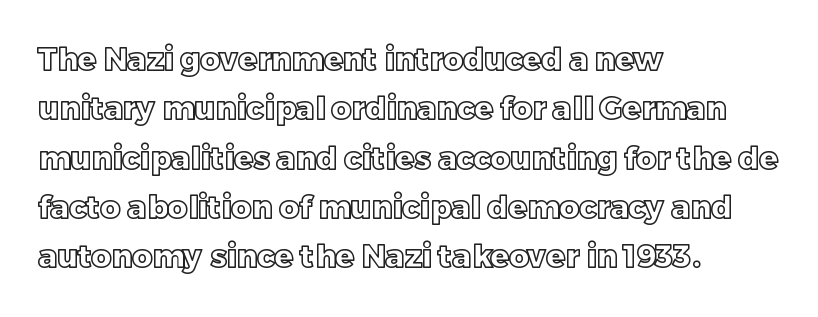
Q: Is the text italic (slanted)? A: No, it is upright.
Q: Is the text underlined? A: No.
Q: How is the paragraph aligned? A: Left-aligned.
Q: Is the spacing between letters normal or unusually wide? A: Normal.
Q: Is the spacing between lines tight, normal or loose? A: Normal.
Q: Width (condensed, normal, or wide)? A: Normal.
Q: x-height? A: Large.
Q: Monospaced? A: No.
